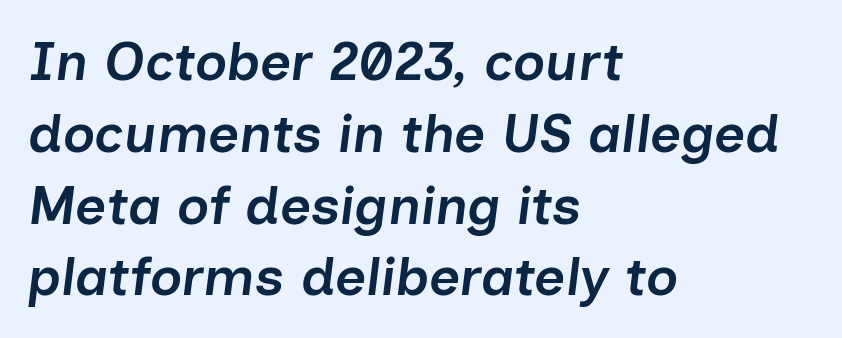
The string is rendered with underlining switched off. The passage shown is typed in a proportional face where columns would drift. How heavy is the stroke? Medium-heavy — a semibold, shy of bold. The horizontal fit of the characters is conventional and even. The paragraph has a hard left edge and a soft right edge.
